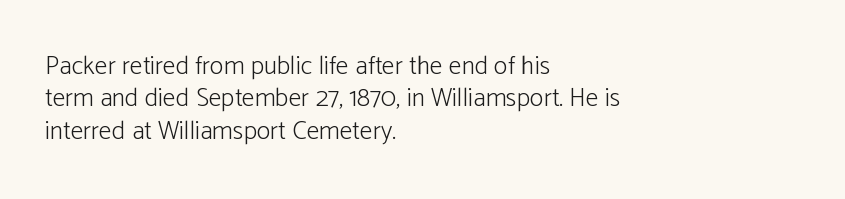
The image shows 26 px text type, upright; set left-aligned, normal line spacing (1.25x), normal letter spacing, not underlined.
